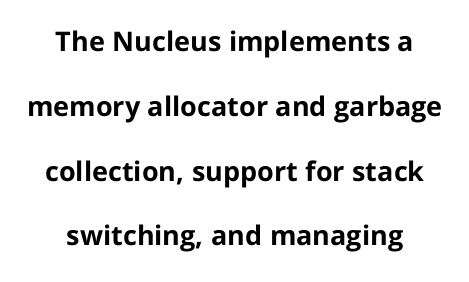
The image shows 27 px bold type, upright; set centered, loose line spacing (2.4x), normal letter spacing, not underlined.
